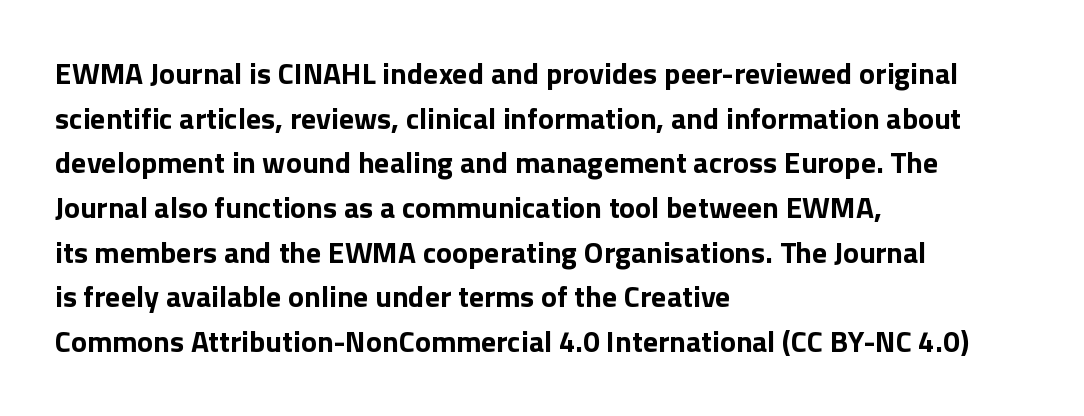
The passage shown is not underscored anywhere. In terms of weight, the rendering is a true, heavy bold. This rendering leaves character spacing at its baseline value. Character widths vary here, with narrow letters taking less room than wide ones.
